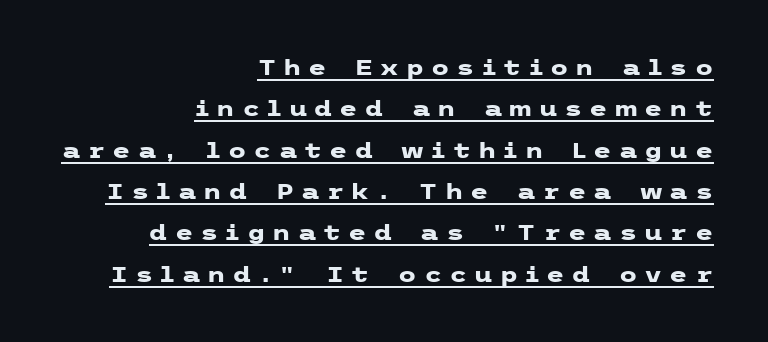
Q: Is the text bold? A: Yes.
Q: Is the text italic (slanted)? A: No, it is upright.
Q: Is the text underlined? A: Yes.
Q: How is the paragraph aligned? A: Right-aligned.
Q: Is the spacing between letters normal or unusually wide? A: Unusually wide.
Q: Is the spacing between lines tight, normal or loose? A: Loose.
